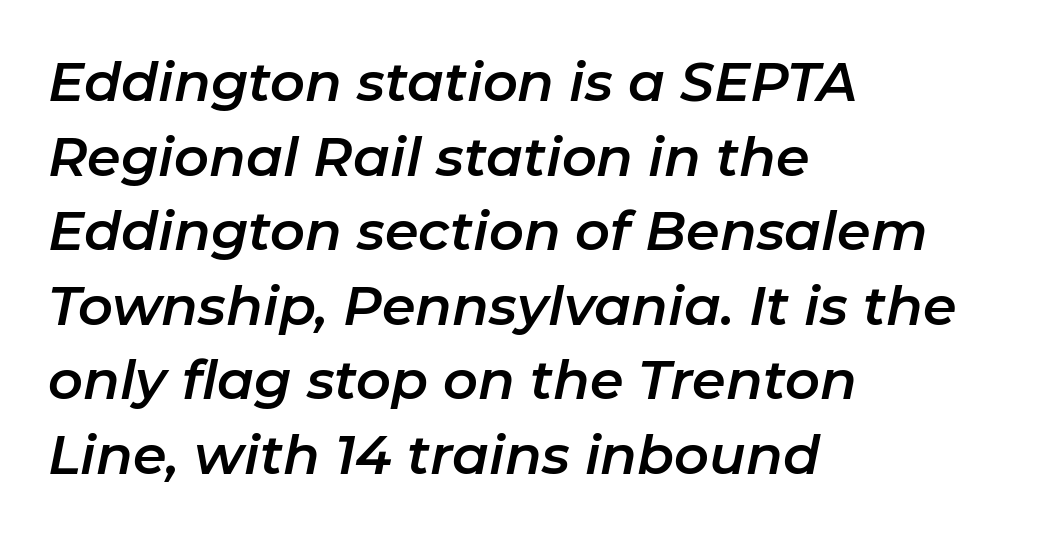
The lines in this sample share a left origin and differ only in where they stop. What's the leading like? Ordinary, nothing unusual. You could not count columns in this text — the font is proportionally spaced. Words float on clear page, feet unadorned. A typesetter would call this zero additional tracking.
